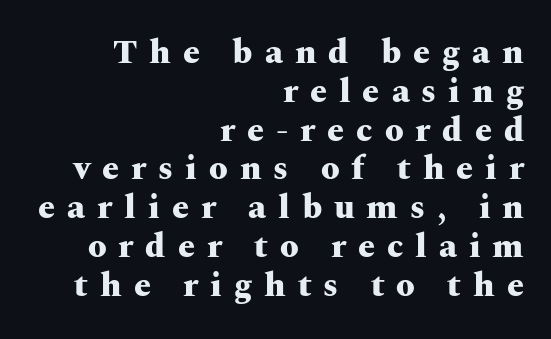
The glyphs in this specimen are seriffed. This is the regular roman posture of the typeface. Each letter keeps its own natural width here, so spacing adapts to shape. Loose tracking; the words dissolve into strings of separated letters. Horizontally, the lines are justified to the trailing edge only.
